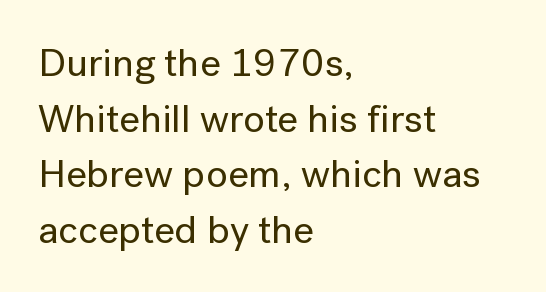
{"serif": "no", "italic": "no", "width": "normal", "stroke_contrast": "low", "x_height": "medium", "monospaced": "no", "underline": "no", "align": "left", "line_spacing": "normal", "line_spacing_ratio": 1.39, "letter_spacing": "normal", "letter_spacing_em": 0.0, "glyph_px": 40}
